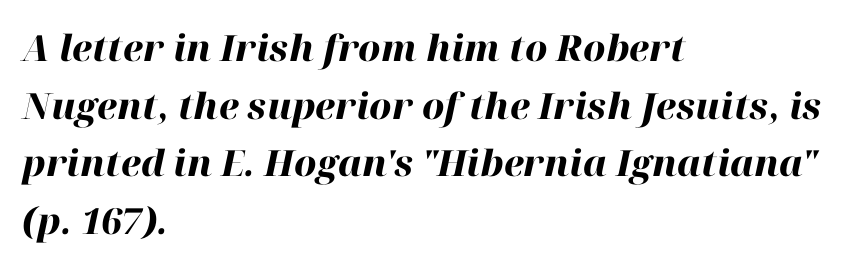
Pretty heavy lettering here — definitely bold. Style check: oblique. Varying glyph widths throughout — classic text-font behaviour. Bare-footed words on every line. Casual observation: everything's shoved over to the left.
